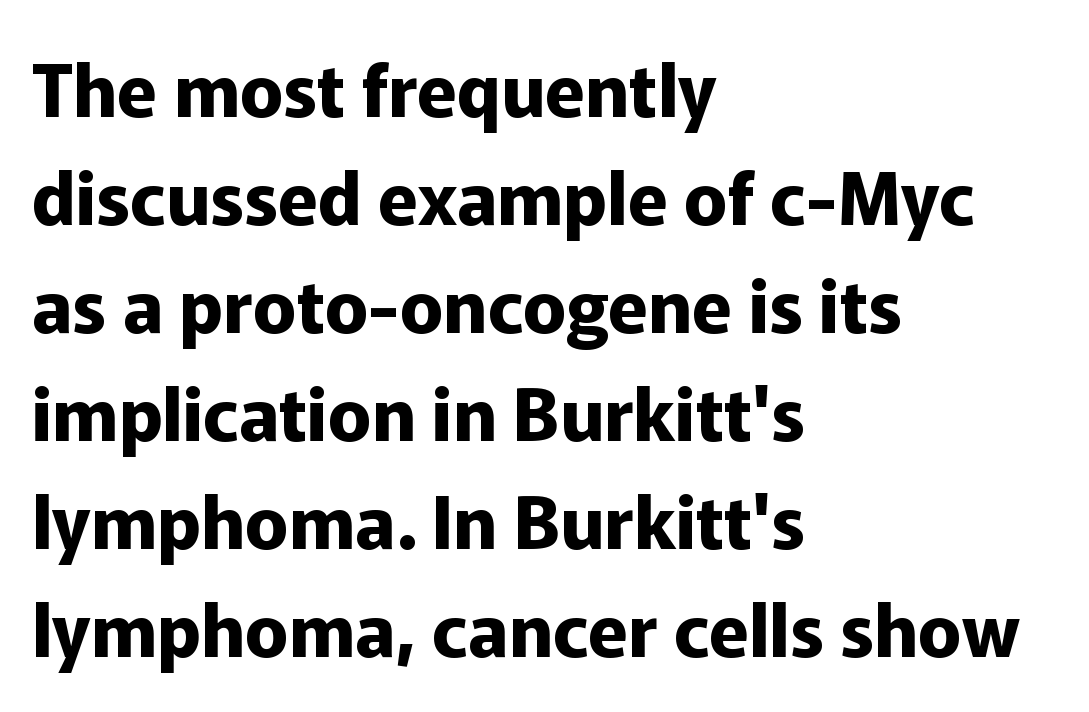
Students, note that the glyphs here touch the page at normal intervals. The vertical gap from one line to the next is medium. In terms of posture, this sample is upright. Plain, unruled lines of type. The typesetter chose a ragged-right arrangement here.
